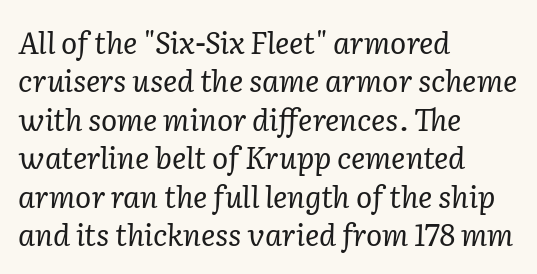
The image shows 30 px regular-weight serif type, italic (leaning right); set left-aligned, normal line spacing (1.28x), normal letter spacing, not underlined; low stroke contrast and a medium x-height.
